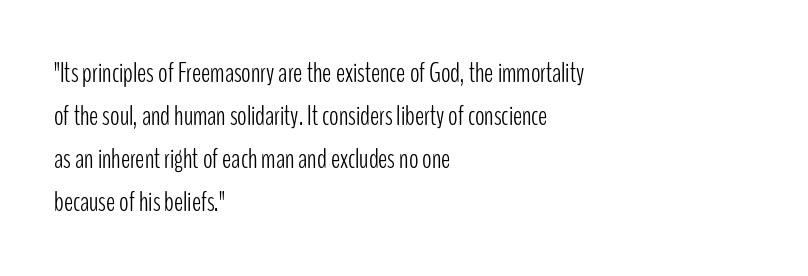
The rows are spaced the way most documents space them. The words here are not underlined. Each letter's strokes conclude bluntly, with no projecting serifs. Quick note: not italic, upright. The lines are quadded left.
